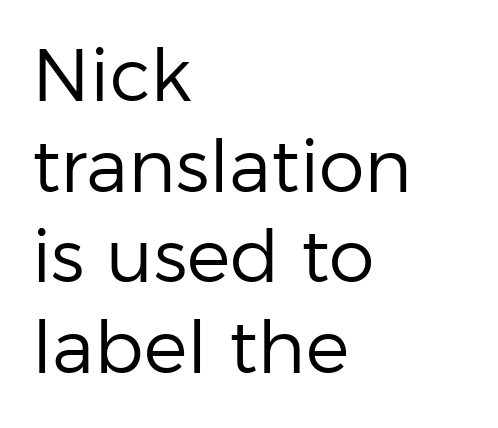
Q: Is the text bold? A: No.
Q: Is the text italic (slanted)? A: No, it is upright.
Q: Is the typeface a serif or a sans-serif typeface? A: Sans-serif.
Q: Is the text underlined? A: No.
Q: How is the paragraph aligned? A: Left-aligned.
Q: Is the spacing between letters normal or unusually wide? A: Normal.
Q: Width (condensed, normal, or wide)? A: Normal.
Q: Stroke contrast? A: Low.
Q: x-height? A: Medium.
Q: Monospaced? A: No.
